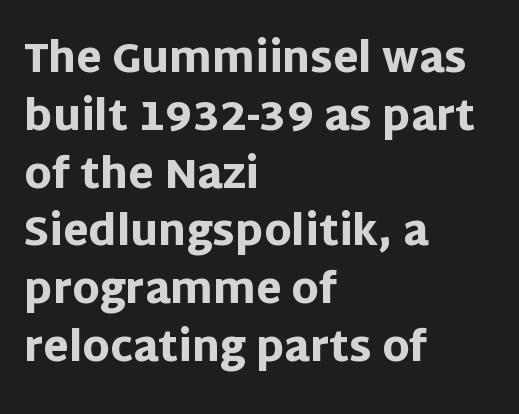
{"serif": "no", "italic": "no", "bold": "yes", "weight": "heavy", "width": "normal", "stroke_contrast": "low", "x_height": "large", "monospaced": "no", "underline": "no", "align": "left", "line_spacing": "normal", "line_spacing_ratio": 1.41, "letter_spacing": "normal", "letter_spacing_em": 0.0, "glyph_px": 41}
